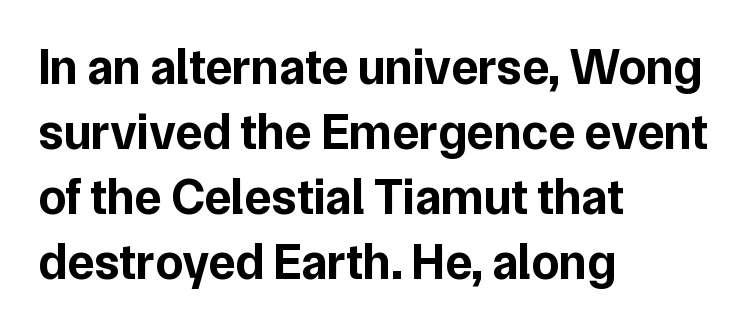
The strip under each line holds only bare page. The passage shown has conventional tracking throughout. Whoever set this chose a conventional vertical rhythm. Proportional: the letters do not fall into vertical columns.
